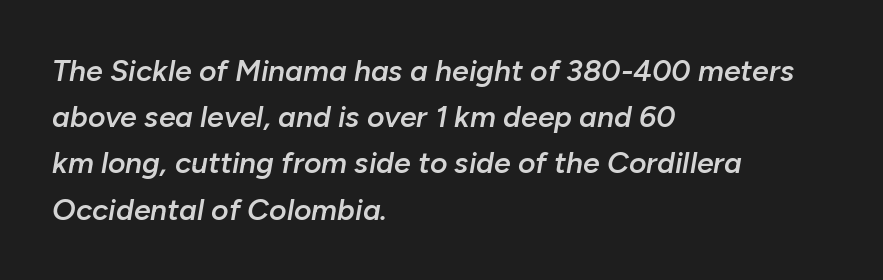
Each letter keeps its own natural width here, so spacing adapts to shape. A fair bit of extra ink — the face is semibold, not bold. Reading down the column, the eye jumps a familiar distance to each next line. Teacher's note: observe the even left margin — that is flush-left alignment. The letterforms sit shoulder to shoulder at normal distance.
